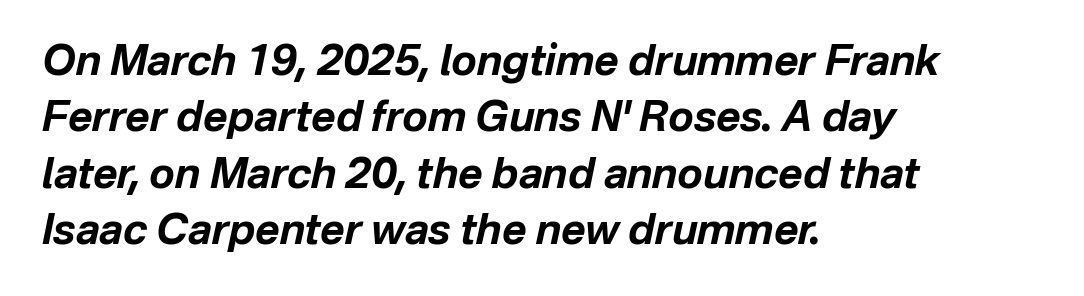
{"italic": "yes", "lean": "right", "slant_degrees": 12, "bold": "yes", "weight": "bold", "width": "normal", "stroke_contrast": "low", "x_height": "medium", "monospaced": "no", "underline": "no", "align": "left", "line_spacing": "normal", "line_spacing_ratio": 1.34, "letter_spacing": "normal", "letter_spacing_em": 0.0, "glyph_px": 42}
